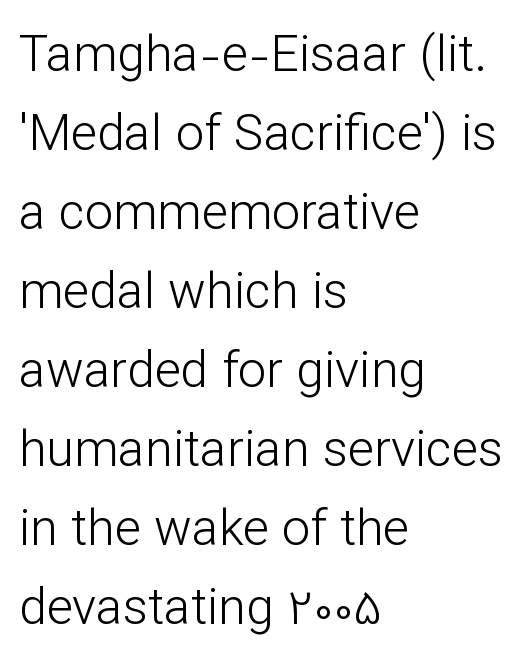
The image shows 50 px light sans-serif type, upright; set left-aligned, normal line spacing (1.58x), normal letter spacing, not underlined; low stroke contrast and a medium x-height.
